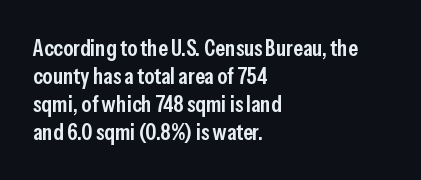
{"italic": "no", "bold": "semi", "underline": "no", "align": "left", "line_spacing_ratio": 1.22, "letter_spacing": "normal", "letter_spacing_em": 0.0, "glyph_px": 23}
